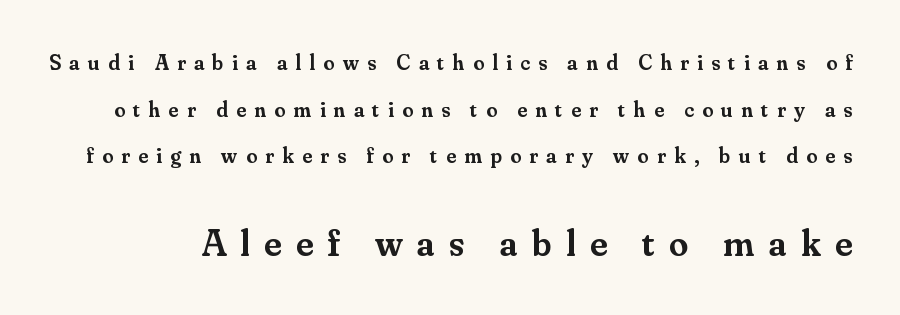
Baseline-to-baseline distance is far greater than the letter height. Spacing verdict: proportional, widths tailored to each character. Which chunk is bigger? The second one — the bottom block dwarfs the top. Does extra space separate the letters? Yes, quite a lot of it. This is serif lettering, the kind often seen in printed books.
